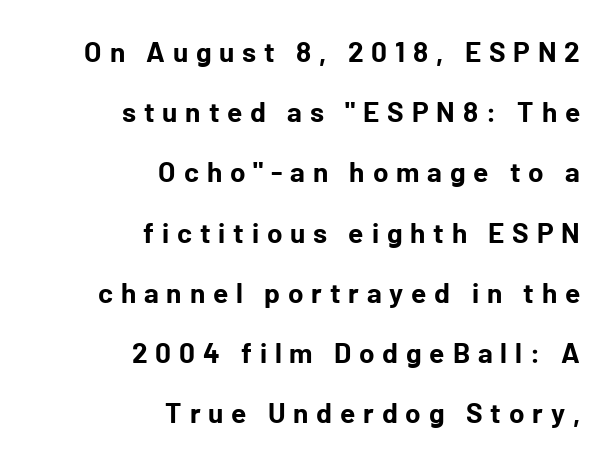
{"serif": "no", "italic": "no", "bold": "yes", "weight": "bold", "width": "normal", "stroke_contrast": "low", "x_height": "medium", "monospaced": "no", "underline": "no", "align": "right", "line_spacing": "loose", "line_spacing_ratio": 2.15, "letter_spacing": "wide", "letter_spacing_em": 0.28, "glyph_px": 28}
